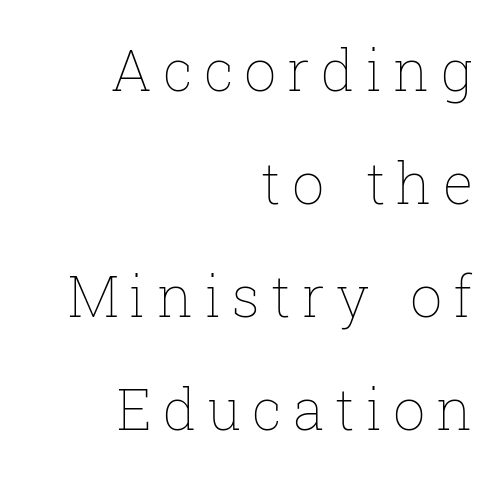
Caption: multi-line text, flush right, ragged left. You can tell it's not italic because the verticals are truly vertical. Caption: face not bold, strokes unweighted. Check under the words: just untouched page.
